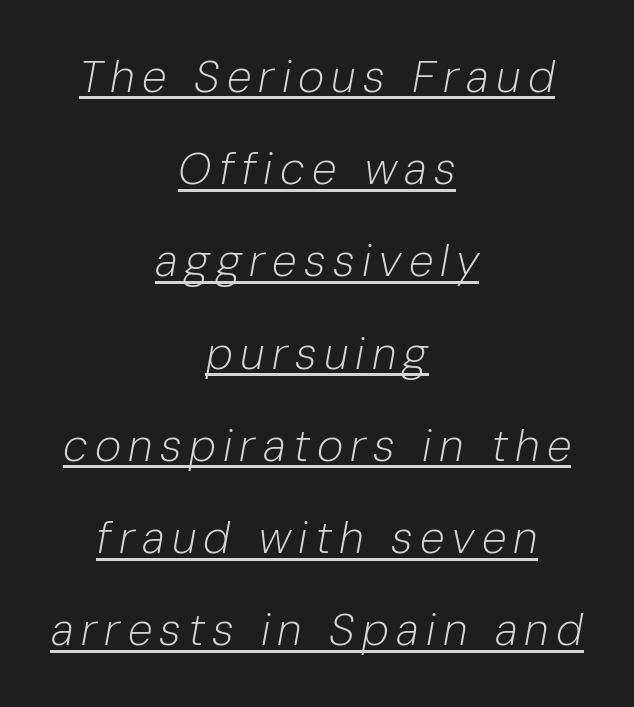
{"italic": "yes", "lean": "right", "slant_degrees": 10, "bold": "no", "weight": "light", "width": "normal", "stroke_contrast": "low", "x_height": "medium", "monospaced": "no", "underline": "yes", "align": "center", "line_spacing": "loose", "line_spacing_ratio": 2.05, "glyph_px": 45}
